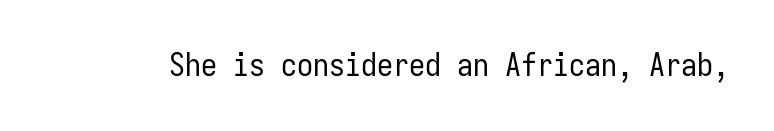
Q: Is the text bold? A: No.
Q: Is the text italic (slanted)? A: No, it is upright.
Q: Is the typeface a serif or a sans-serif typeface? A: Sans-serif.
Q: Is the text underlined? A: No.
Q: Is the spacing between letters normal or unusually wide? A: Normal.
Q: Width (condensed, normal, or wide)? A: Condensed.
Q: Stroke contrast? A: Low.
Q: x-height? A: Medium.
Q: Monospaced? A: Yes.
